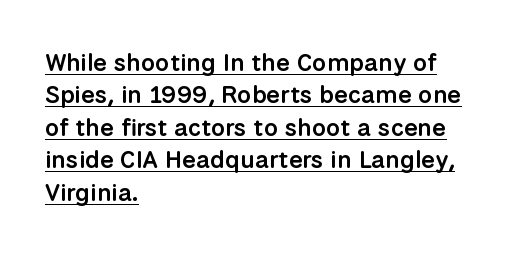
Q: Is the text bold? A: Semi-bold.
Q: Is the text italic (slanted)? A: No, it is upright.
Q: Is the text underlined? A: Yes.
Q: How is the paragraph aligned? A: Left-aligned.
Q: Is the spacing between letters normal or unusually wide? A: Normal.
Q: Is the spacing between lines tight, normal or loose? A: Normal.
